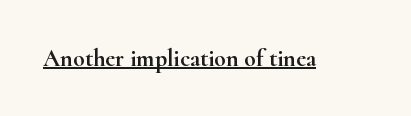
The image shows 24 px text type, upright; set normal letter spacing, underlined.
